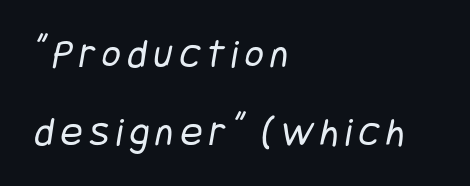
Q: Is the text bold? A: No.
Q: Is the typeface a serif or a sans-serif typeface? A: Sans-serif.
Q: Is the text underlined? A: No.
Q: How is the paragraph aligned? A: Left-aligned.
Q: Is the spacing between lines tight, normal or loose? A: Loose.
Q: Width (condensed, normal, or wide)? A: Condensed.
Q: Stroke contrast? A: Low.
Q: x-height? A: Large.
